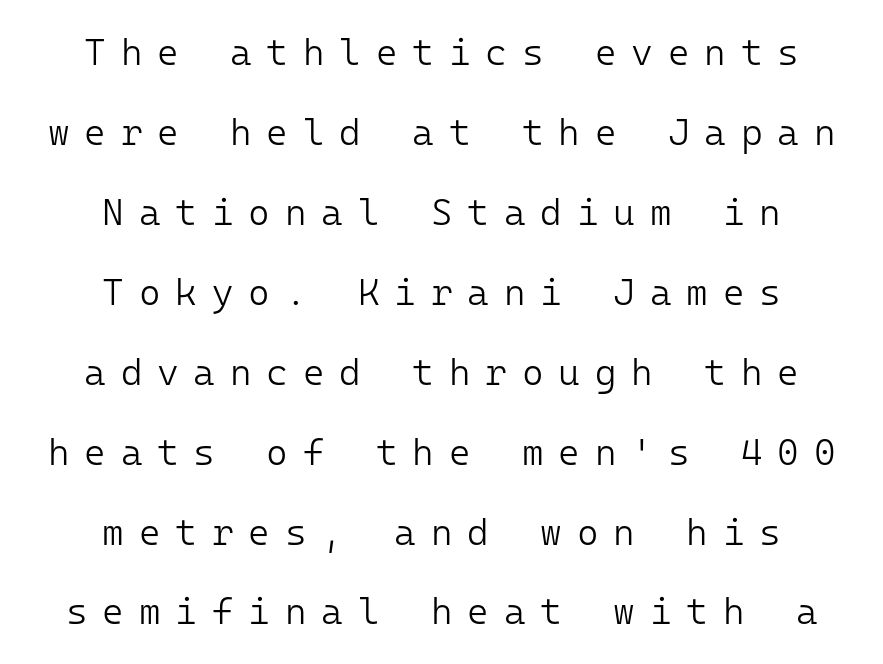
{"serif": "no", "italic": "no", "bold": "no", "weight": "light", "width": "normal", "stroke_contrast": "low", "x_height": "medium", "monospaced": "yes", "underline": "no", "align": "center", "line_spacing": "loose", "line_spacing_ratio": 2.16, "letter_spacing": "wide", "letter_spacing_em": 0.4, "glyph_px": 37}
